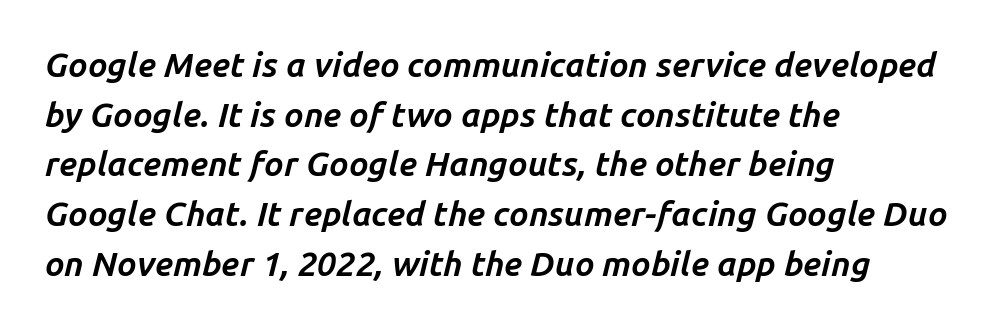
The image shows 34 px bold type, italic (leaning right); set left-aligned, normal line spacing (1.46x), normal letter spacing, not underlined; low stroke contrast and a medium x-height.
